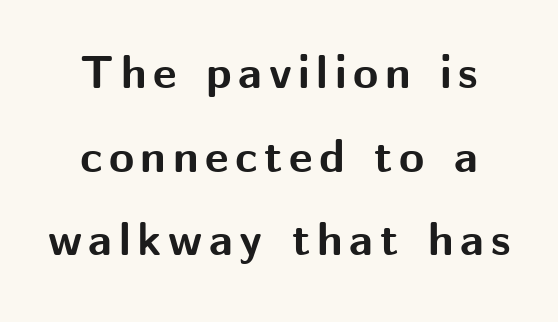
Glance below the letters and you will spot only blank space. When letters stand straight like this, we call the style roman or upright. Summary of weight: heavy, a full bold. Here the designer chose a conventional face with non-uniform glyph widths. Nope, no serifs anywhere on these letters.
